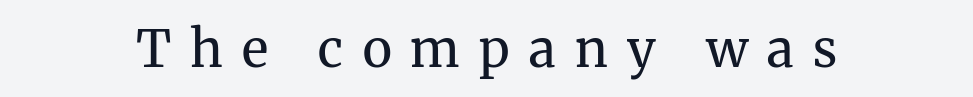
{"serif": "yes", "italic": "no", "bold": "no", "weight": "regular", "width": "normal", "stroke_contrast": "medium", "x_height": "medium", "monospaced": "no", "underline": "no", "align": "center", "letter_spacing": "wide", "letter_spacing_em": 0.38, "glyph_px": 51}
